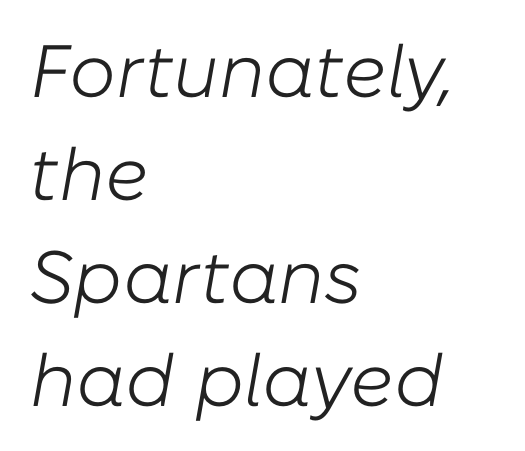
The image shows 74 px light type, italic (leaning right); set left-aligned, normal line spacing (1.39x), normal letter spacing, not underlined; low stroke contrast and a medium x-height.
